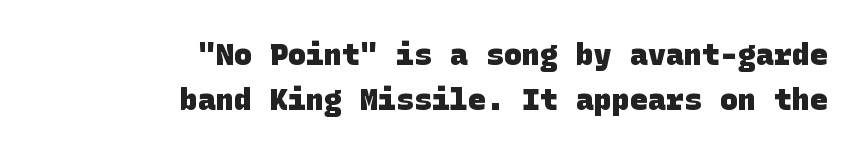
Q: Is the text bold? A: Yes.
Q: Is the typeface a serif or a sans-serif typeface? A: Sans-serif.
Q: Is the text underlined? A: No.
Q: How is the paragraph aligned? A: Right-aligned.
Q: Is the spacing between letters normal or unusually wide? A: Normal.
Q: Is the spacing between lines tight, normal or loose? A: Normal.
Q: Width (condensed, normal, or wide)? A: Normal.
Q: Stroke contrast? A: Low.
Q: x-height? A: Large.
